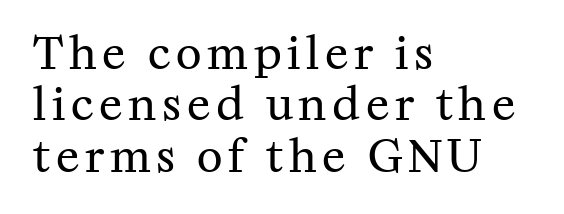
A classic flush-left, rag-right setting is used for this passage. Counters stay open thanks to moderate or lighter strokes. This sample has the flowing, uneven cadence of proportional lettering. A typesetter would mark this as roman, not italic. The text was rendered using a seriffed face with decorative stroke endings. The passage shown is not underscored anywhere.
